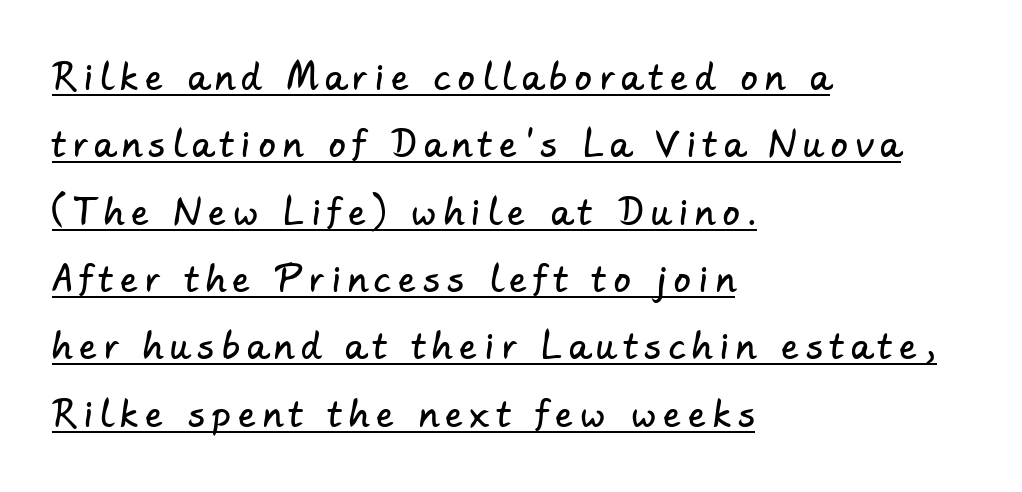
Q: Is the typeface a serif or a sans-serif typeface? A: Sans-serif.
Q: Is the text underlined? A: Yes.
Q: How is the paragraph aligned? A: Left-aligned.
Q: Is the spacing between letters normal or unusually wide? A: Unusually wide.
Q: Is the spacing between lines tight, normal or loose? A: Loose.
Q: Width (condensed, normal, or wide)? A: Normal.
Q: Stroke contrast? A: Low.
Q: x-height? A: Small.
Q: Monospaced? A: No.
